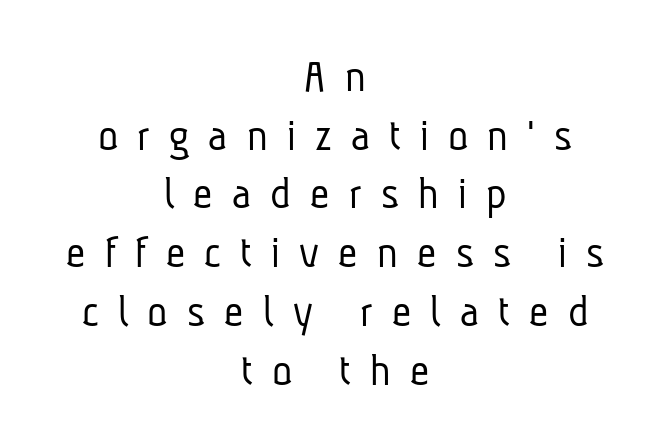
There is plenty of visible air inserted between adjacent glyphs. You can tell from the bare stems that sans-serif type was used. The letters advance in unequal steps, a hallmark of proportional type. Compared with typical paragraphs, the rows here are spaced about the same. The strokes are not fattened; the text isn't bold.
